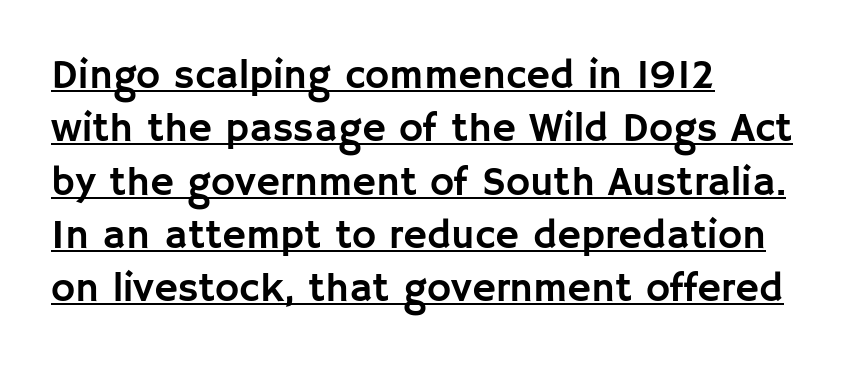
The image shows 41 px sans-serif type, upright; set left-aligned, normal line spacing (1.3x), normal letter spacing, underlined; low stroke contrast and a large x-height.
